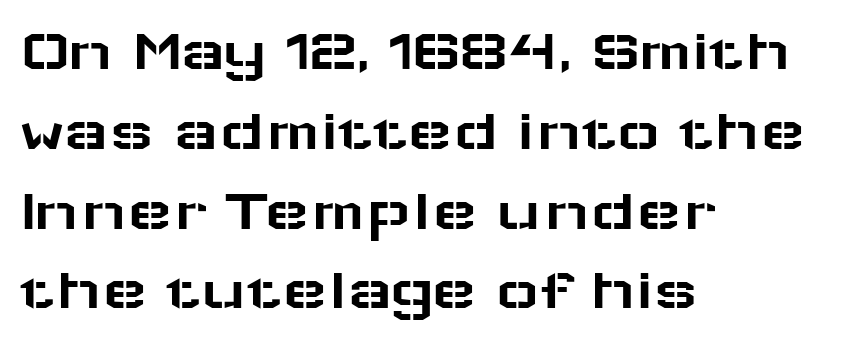
{"serif": "no", "italic": "no", "width": "wide", "stroke_contrast": "low", "x_height": "medium", "monospaced": "no", "underline": "no", "align": "left", "line_spacing": "normal", "line_spacing_ratio": 1.33, "letter_spacing": "normal", "letter_spacing_em": 0.0, "glyph_px": 60}
